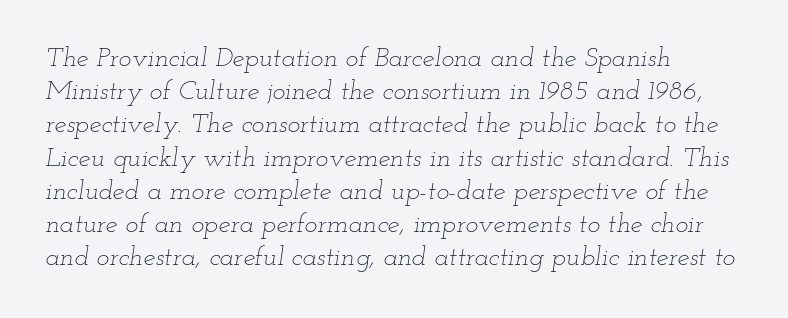
The specimen reads as italic at a glance. How are the letters spaced? Ordinarily, with no added tracking. Compared with a centered layout, this one pins lines to the left instead. Stem width sits at or under what a default text font uses. The words here are not underlined.
